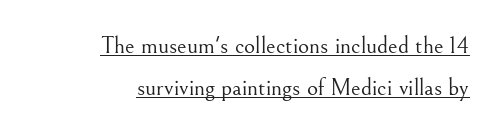
The passage shown is underscored from start to finish. What stands out about the letter spacing? Nothing — it is the standard amount. Summary of weight: not heavy and not bold. One-word summary of the alignment: right. The letters stand upright; this is a roman face.
